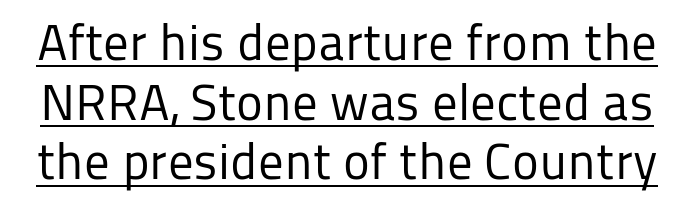
{"serif": "no", "italic": "no", "bold": "no", "weight": "regular", "width": "normal", "stroke_contrast": "low", "x_height": "medium", "monospaced": "no", "underline": "yes", "line_spacing_ratio": 1.17, "letter_spacing": "normal", "letter_spacing_em": 0.0, "glyph_px": 51}
